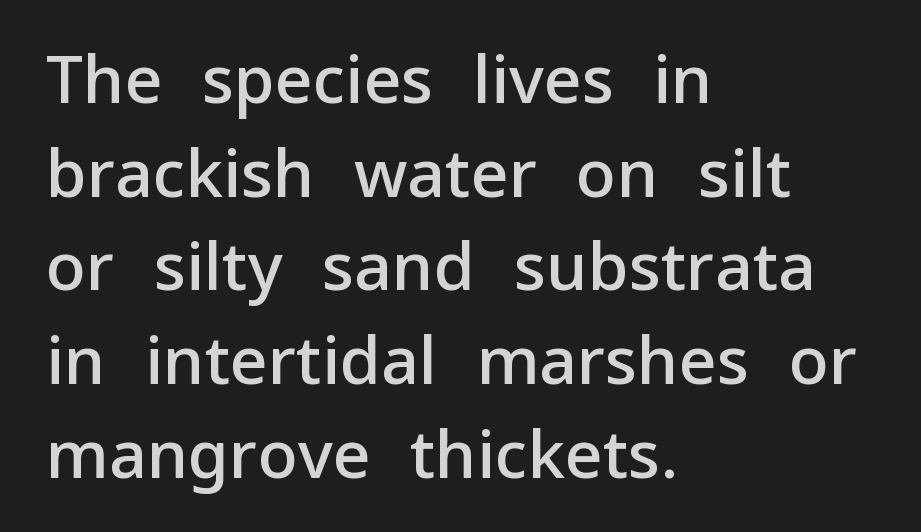
Q: Is the text bold? A: Semi-bold.
Q: Is the text italic (slanted)? A: No, it is upright.
Q: Is the typeface a serif or a sans-serif typeface? A: Sans-serif.
Q: Is the text underlined? A: No.
Q: How is the paragraph aligned? A: Left-aligned.
Q: Is the spacing between letters normal or unusually wide? A: Normal.
Q: Is the spacing between lines tight, normal or loose? A: Normal.
Q: Width (condensed, normal, or wide)? A: Normal.
Q: Stroke contrast? A: Low.
Q: x-height? A: Medium.
Q: Monospaced? A: No.
